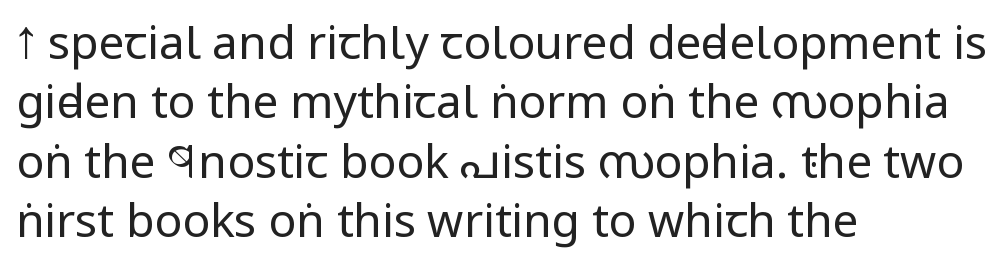
Q: Is the text bold? A: No.
Q: Is the text italic (slanted)? A: No, it is upright.
Q: Is the typeface a serif or a sans-serif typeface? A: Sans-serif.
Q: Is the text underlined? A: No.
Q: How is the paragraph aligned? A: Left-aligned.
Q: Is the spacing between letters normal or unusually wide? A: Normal.
Q: Is the spacing between lines tight, normal or loose? A: Normal.
Q: Width (condensed, normal, or wide)? A: Condensed.
Q: Stroke contrast? A: Low.
Q: x-height? A: Large.
Q: Monospaced? A: No.
